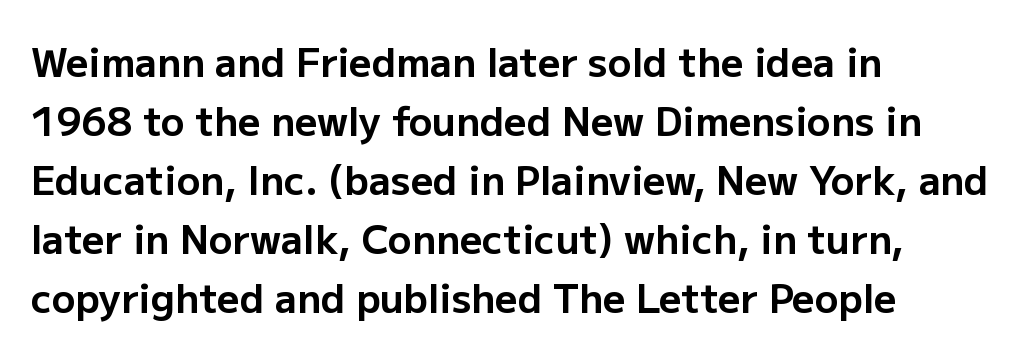
The image shows 39 px bold sans-serif type, upright; set left-aligned, normal line spacing (1.51x), normal letter spacing, not underlined; low stroke contrast and a medium x-height.
